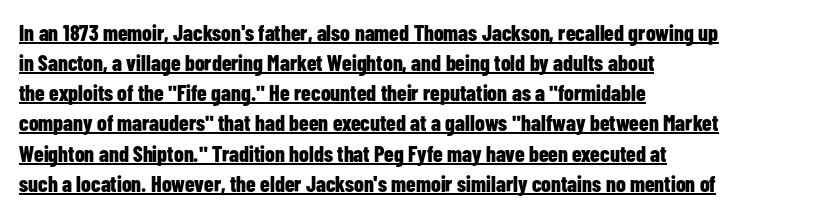
Q: Is the text bold? A: Yes.
Q: Is the text italic (slanted)? A: No, it is upright.
Q: Is the text underlined? A: Yes.
Q: How is the paragraph aligned? A: Left-aligned.
Q: Is the spacing between letters normal or unusually wide? A: Normal.
Q: Is the spacing between lines tight, normal or loose? A: Normal.
